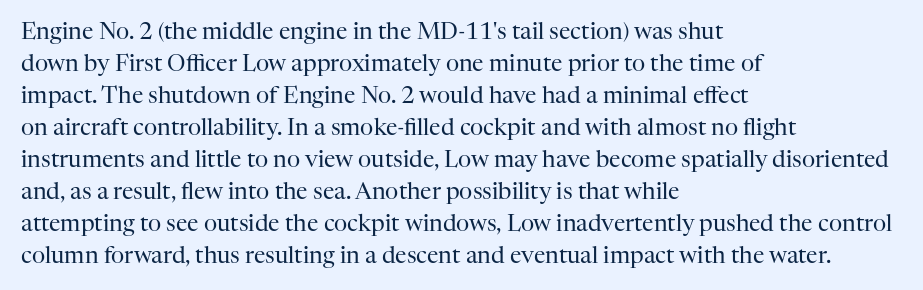
The image shows 23 px text type, upright; set left-aligned, normal line spacing (1.39x), normal letter spacing, not underlined.
